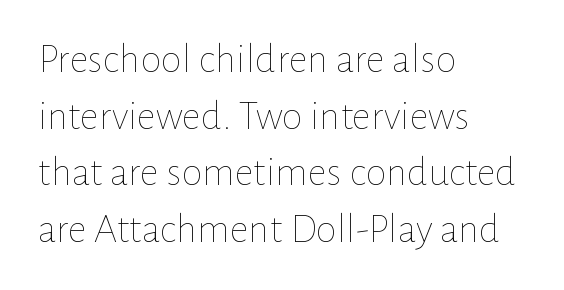
Q: Is the text bold? A: No.
Q: Is the text italic (slanted)? A: No, it is upright.
Q: Is the text underlined? A: No.
Q: How is the paragraph aligned? A: Left-aligned.
Q: Is the spacing between letters normal or unusually wide? A: Normal.
Q: Is the spacing between lines tight, normal or loose? A: Normal.
Q: Width (condensed, normal, or wide)? A: Normal.
Q: Stroke contrast? A: Low.
Q: x-height? A: Medium.
Q: Monospaced? A: No.
